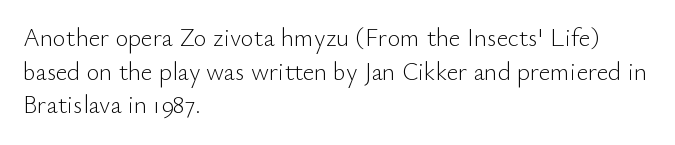
Q: Is the text bold? A: No.
Q: Is the text italic (slanted)? A: No, it is upright.
Q: Is the text underlined? A: No.
Q: How is the paragraph aligned? A: Left-aligned.
Q: Is the spacing between letters normal or unusually wide? A: Normal.
Q: Is the spacing between lines tight, normal or loose? A: Normal.
